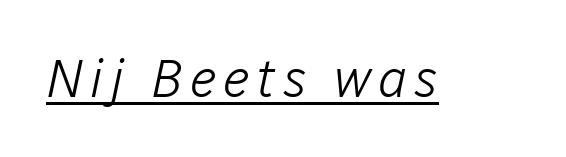
{"italic": "yes", "lean": "right", "slant_degrees": 12, "bold": "no", "weight": "light", "width": "normal", "stroke_contrast": "low", "x_height": "medium", "monospaced": "no", "underline": "yes", "glyph_px": 53}
